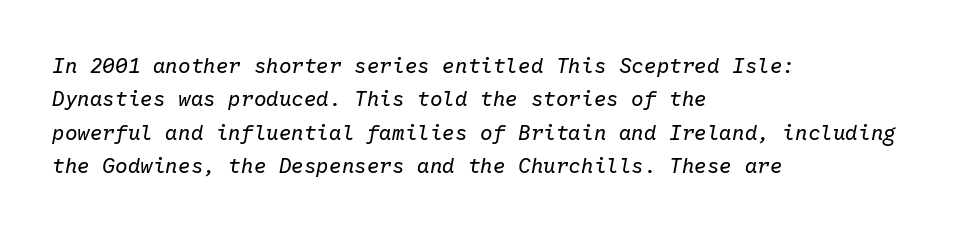
{"italic": "yes", "lean": "right", "slant_degrees": 10, "bold": "no", "underline": "no", "align": "left", "line_spacing": "normal", "line_spacing_ratio": 1.59, "letter_spacing": "normal", "letter_spacing_em": 0.0, "glyph_px": 21}
